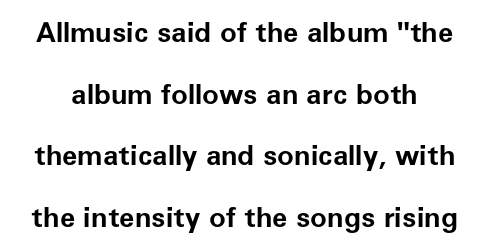
{"serif": "no", "italic": "no", "bold": "yes", "weight": "bold", "width": "normal", "stroke_contrast": "low", "x_height": "medium", "monospaced": "no", "underline": "no", "line_spacing": "loose", "line_spacing_ratio": 2.2, "letter_spacing": "normal", "letter_spacing_em": 0.0, "glyph_px": 28}
